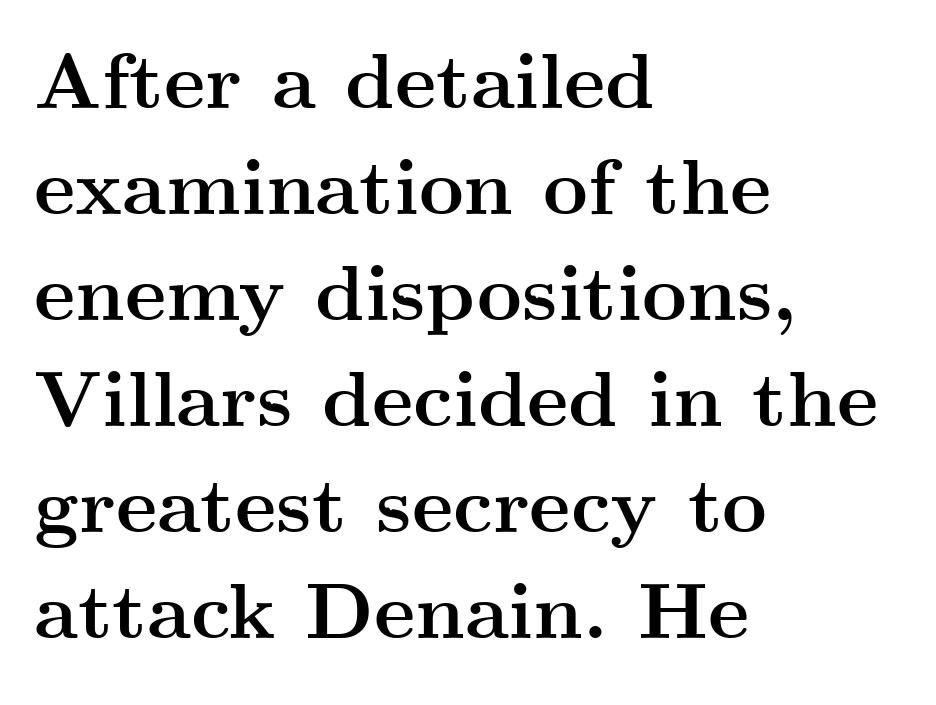
Q: Is the text bold? A: Yes.
Q: Is the text italic (slanted)? A: No, it is upright.
Q: Is the typeface a serif or a sans-serif typeface? A: Serif.
Q: Is the text underlined? A: No.
Q: How is the paragraph aligned? A: Left-aligned.
Q: Is the spacing between letters normal or unusually wide? A: Normal.
Q: Is the spacing between lines tight, normal or loose? A: Normal.
Q: Width (condensed, normal, or wide)? A: Wide.
Q: Stroke contrast? A: Medium.
Q: x-height? A: Small.
Q: Monospaced? A: No.
